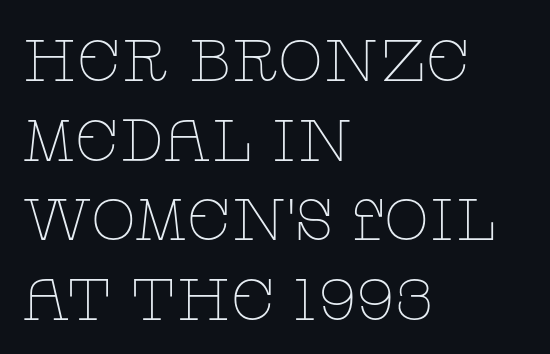
The image shows 59 px thin, wide serif type, upright; set left-aligned, normal line spacing (1.35x), normal letter spacing, not underlined; low stroke contrast and a large x-height.
